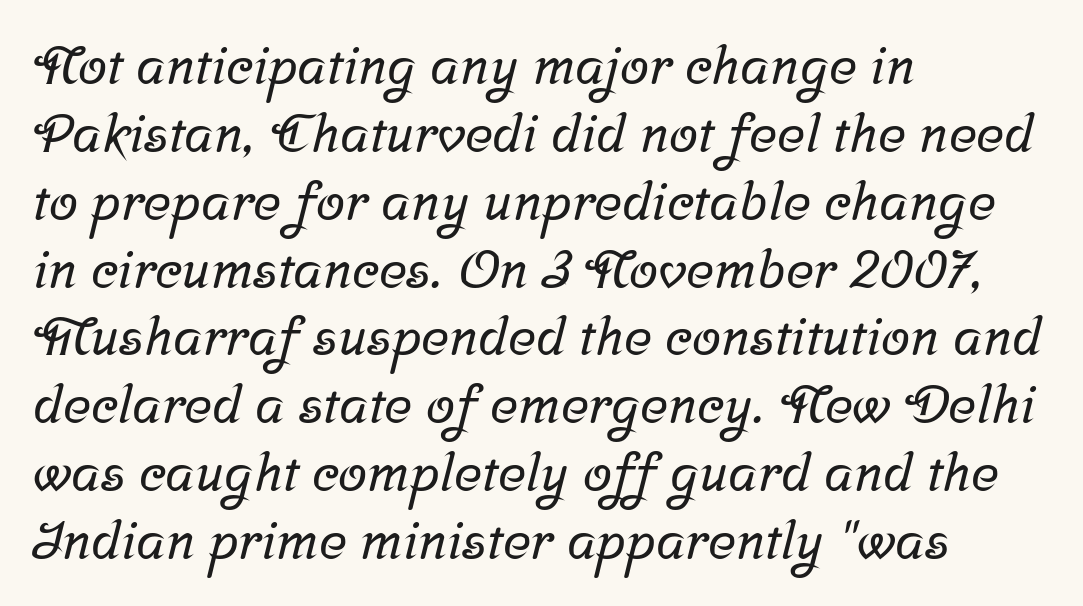
{"width": "normal", "stroke_contrast": "low", "x_height": "medium", "monospaced": "no", "underline": "no", "align": "left", "line_spacing": "normal", "line_spacing_ratio": 1.28, "letter_spacing": "normal", "letter_spacing_em": 0.0, "glyph_px": 53}
